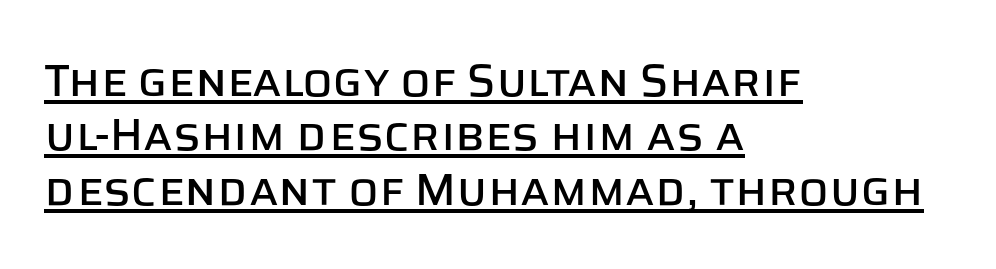
Notice how the passage keeps a crisp vertical edge on the left only. Compared with typical body copy, the letter spacing here is the same. I'd call this a sans setting — the letters go barefoot. A typographer would call this underscored text.
